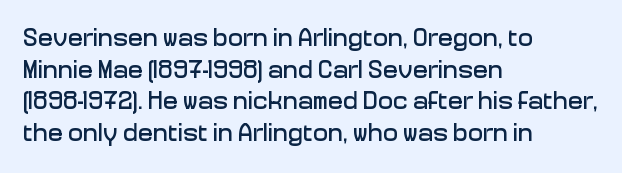
The rows are spaced the way most documents space them. No extra tracking has been applied to these lines. Which margin do the lines hug? The left one — the right edge is uneven. The gap between lines stays unmarked. If you drew a line through each stem, it would be perfectly vertical.
